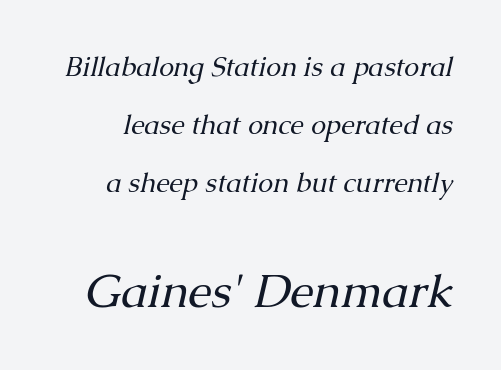
The image shows 47 px regular-weight serif type, italic (leaning right); set loose line spacing (2.14x), normal letter spacing, not underlined; the second (bottom) block is 1.74x larger; medium stroke contrast and a medium x-height.
